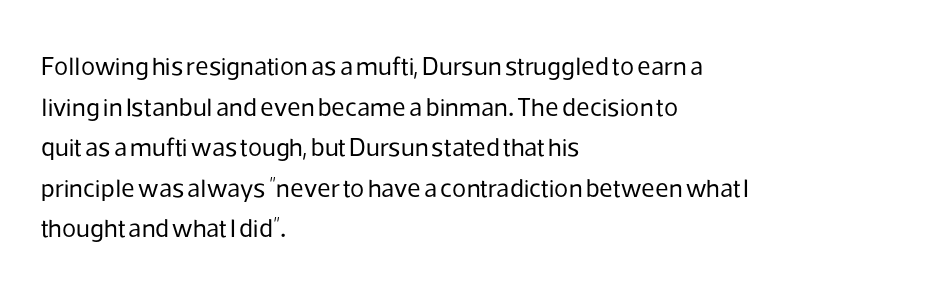
Q: Is the text bold? A: No.
Q: Is the text italic (slanted)? A: No, it is upright.
Q: Is the text underlined? A: No.
Q: How is the paragraph aligned? A: Left-aligned.
Q: Is the spacing between letters normal or unusually wide? A: Normal.
Q: Is the spacing between lines tight, normal or loose? A: Normal.
